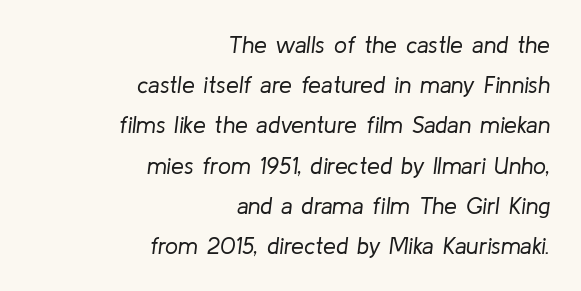
The image shows 23 px text type, italic (leaning right); set right-aligned, line spacing 1.75x, normal letter spacing, not underlined.
